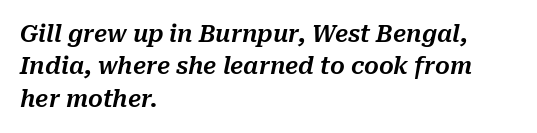
{"italic": "yes", "lean": "right", "slant_degrees": 10, "underline": "no", "align": "left", "line_spacing": "normal", "line_spacing_ratio": 1.41, "letter_spacing": "normal", "letter_spacing_em": 0.0, "glyph_px": 23}
